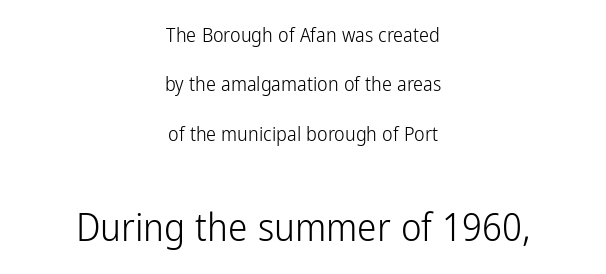
This sample is center-justified, so both line endings float freely. Do the characters align in a grid? No, the font is proportional. The letters stand straight up with perfectly vertical stems. The face used here is rendered with its standard letterfit. The rendering shows plain stroke endings on the letterforms — a sans-serif design.
